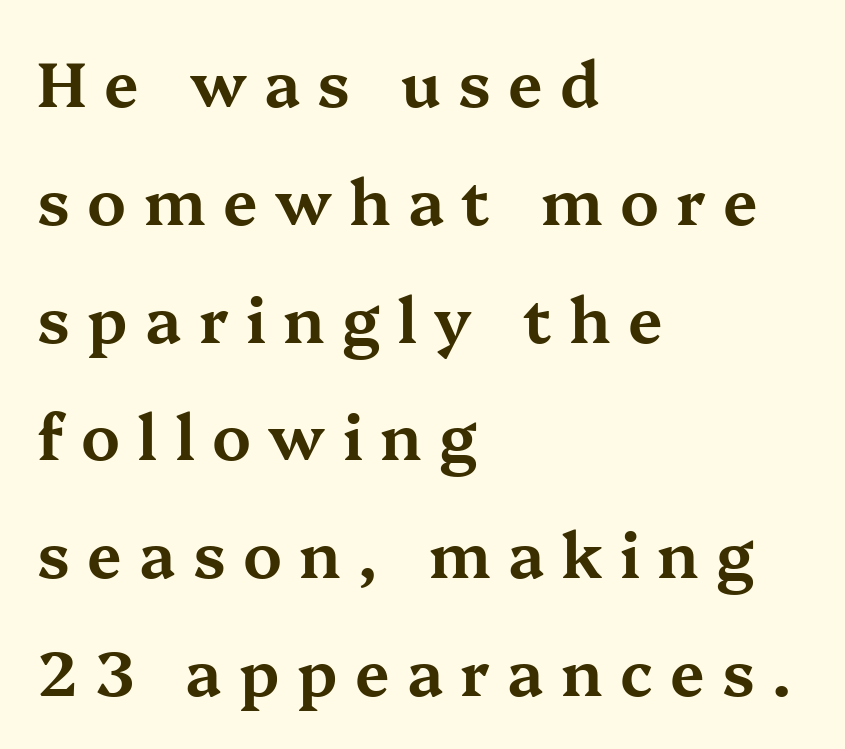
Rendered with straight, roman letterforms. The ragged edge is on the right, which tells us the setting is flush left. Font category for this specimen: serif. The vertical gap from one line to the next is large. Clear beneath every line of the passage.
